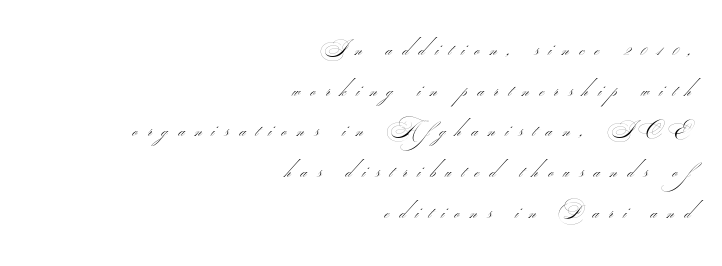
The image shows 21 px text type; set right-aligned, loose line spacing (1.94x), unusually wide letter spacing (+0.49 em), not underlined.
